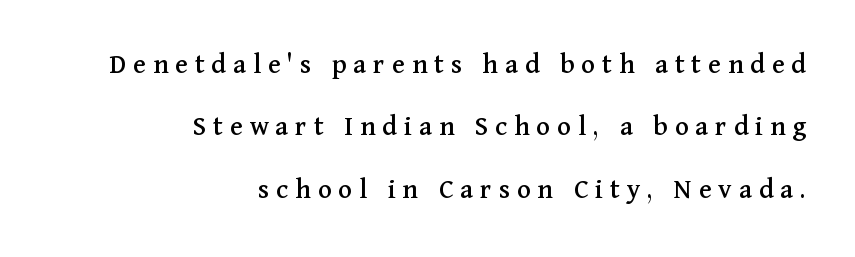
Underlining? Definitely not there. You could not count columns in this text — the font is proportionally spaced. Stroke terminals: seriffed. These lines stand farther apart than default settings would place them. The letters stand straight up with perfectly vertical stems. Right-aligned paragraph, ragged on the left.
